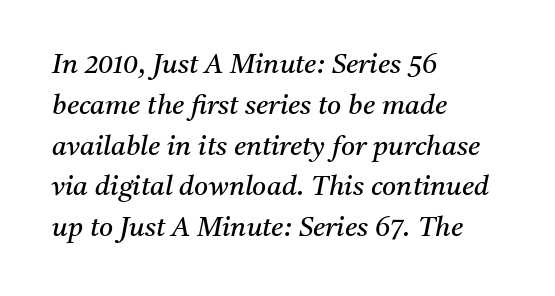
The image shows 27 px text type, italic (leaning right); set left-aligned, normal line spacing (1.51x), normal letter spacing, not underlined.
